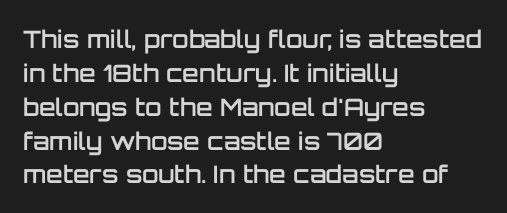
Q: Is the text bold? A: Semi-bold.
Q: Is the text italic (slanted)? A: No, it is upright.
Q: Is the text underlined? A: No.
Q: How is the paragraph aligned? A: Left-aligned.
Q: Is the spacing between letters normal or unusually wide? A: Normal.
Q: Is the spacing between lines tight, normal or loose? A: Normal.
